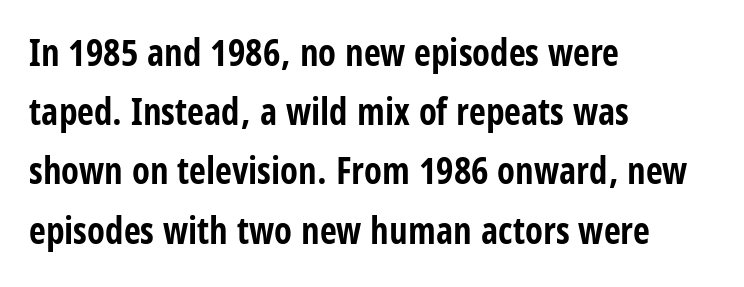
Q: Is the text bold? A: Yes.
Q: Is the text italic (slanted)? A: No, it is upright.
Q: Is the typeface a serif or a sans-serif typeface? A: Sans-serif.
Q: Is the text underlined? A: No.
Q: How is the paragraph aligned? A: Left-aligned.
Q: Is the spacing between letters normal or unusually wide? A: Normal.
Q: Is the spacing between lines tight, normal or loose? A: Normal.
Q: Width (condensed, normal, or wide)? A: Condensed.
Q: Stroke contrast? A: Low.
Q: x-height? A: Large.
Q: Monospaced? A: No.
